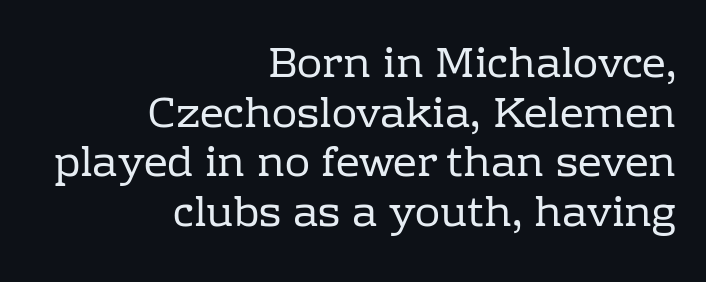
{"serif": "yes", "italic": "no", "bold": "no", "weight": "regular", "width": "normal", "stroke_contrast": "low", "x_height": "medium", "monospaced": "no", "underline": "no", "align": "right", "line_spacing_ratio": 1.18, "letter_spacing": "normal", "letter_spacing_em": 0.0, "glyph_px": 42}
